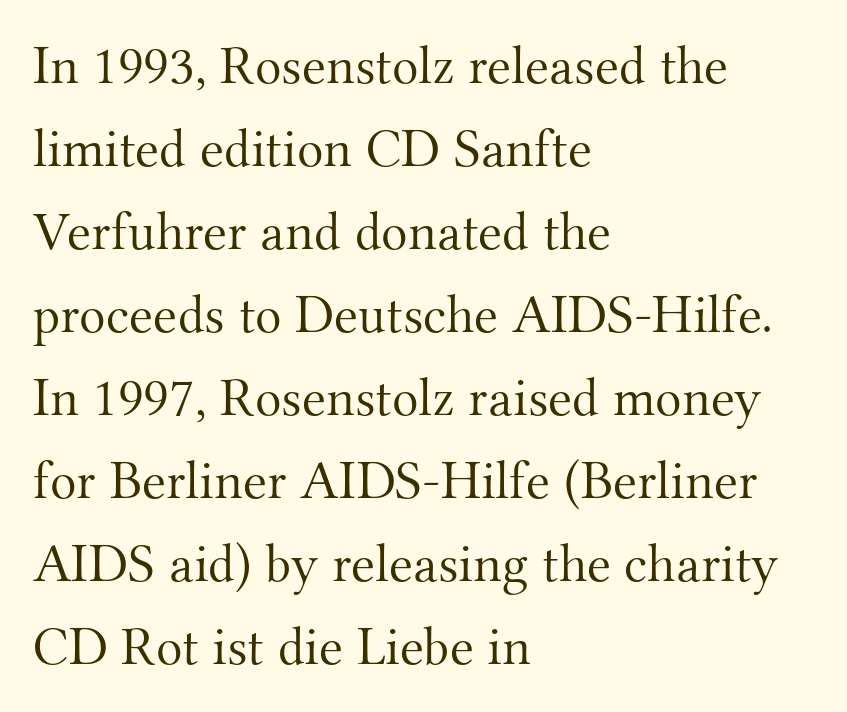
Q: Is the text bold? A: No.
Q: Is the text italic (slanted)? A: No, it is upright.
Q: Is the typeface a serif or a sans-serif typeface? A: Serif.
Q: Is the text underlined? A: No.
Q: How is the paragraph aligned? A: Left-aligned.
Q: Is the spacing between letters normal or unusually wide? A: Normal.
Q: Is the spacing between lines tight, normal or loose? A: Normal.
Q: Width (condensed, normal, or wide)? A: Normal.
Q: Stroke contrast? A: Medium.
Q: x-height? A: Small.
Q: Monospaced? A: No.
